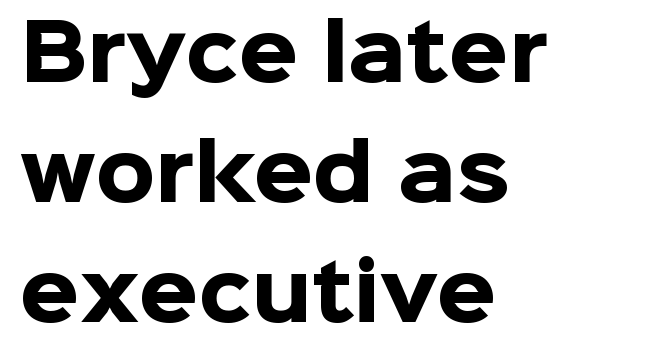
You could not count columns in this text — the font is proportionally spaced. Short and long lines alike share a common starting point at left. Honestly, the row spacing looks completely unremarkable. A typesetter would mark this as roman, not italic. The face used here is a sans, in the tradition of grotesques and geometrics. The string is rendered with underlining switched off.
